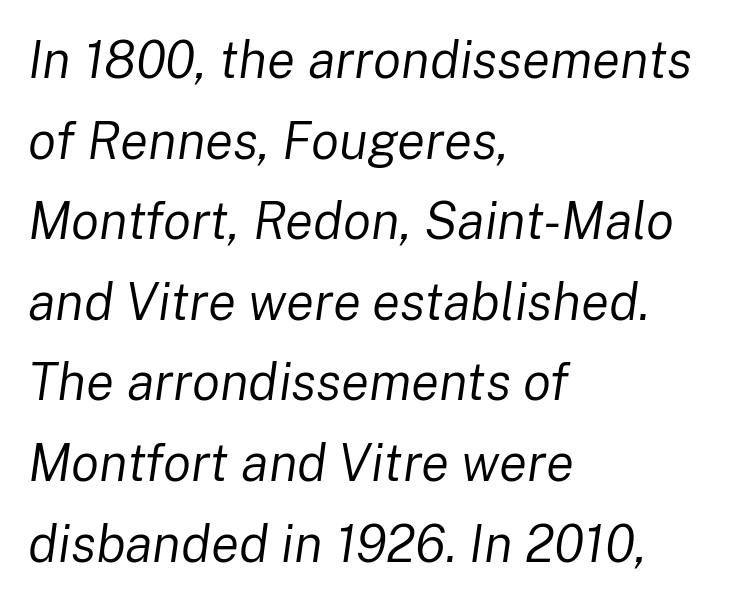
{"italic": "yes", "lean": "right", "slant_degrees": 8, "bold": "no", "weight": "regular", "width": "normal", "stroke_contrast": "low", "x_height": "medium", "monospaced": "no", "underline": "no", "align": "left", "line_spacing": "normal", "line_spacing_ratio": 1.55, "letter_spacing": "normal", "letter_spacing_em": 0.0, "glyph_px": 52}
